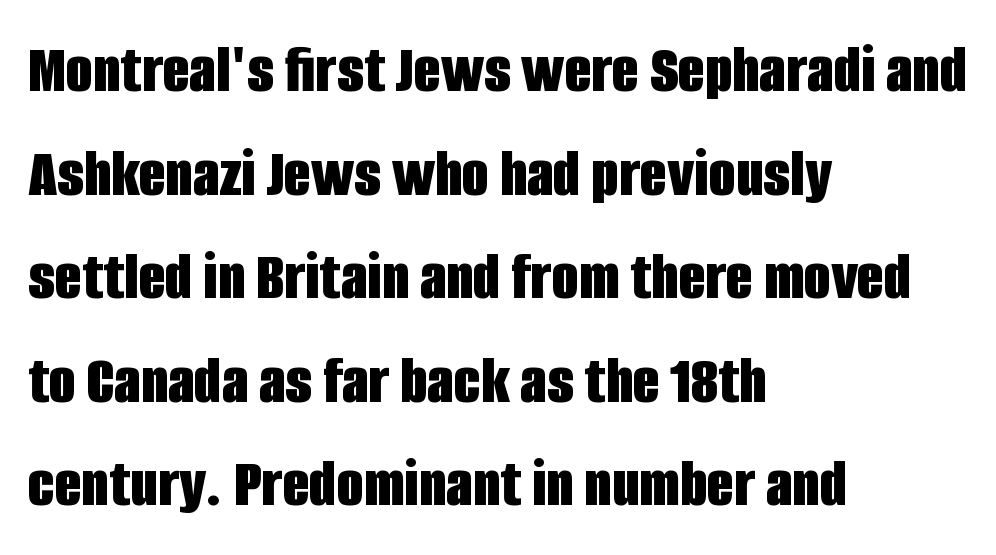
Q: Is the text bold? A: Yes.
Q: Is the text italic (slanted)? A: No, it is upright.
Q: Is the typeface a serif or a sans-serif typeface? A: Sans-serif.
Q: Is the text underlined? A: No.
Q: How is the paragraph aligned? A: Left-aligned.
Q: Is the spacing between letters normal or unusually wide? A: Normal.
Q: Is the spacing between lines tight, normal or loose? A: Normal.
Q: Width (condensed, normal, or wide)? A: Condensed.
Q: Stroke contrast? A: Low.
Q: x-height? A: Large.
Q: Monospaced? A: No.
